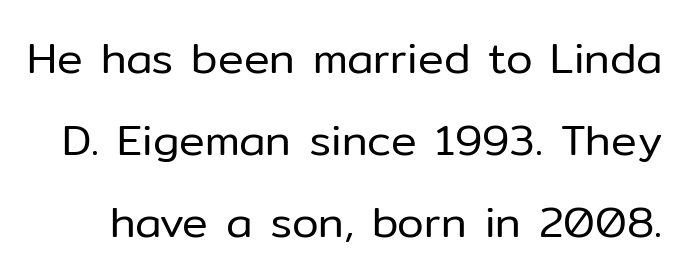
The image shows 43 px regular-weight sans-serif type, upright; set loose line spacing (1.91x), normal letter spacing, not underlined; low stroke contrast and a medium x-height.
